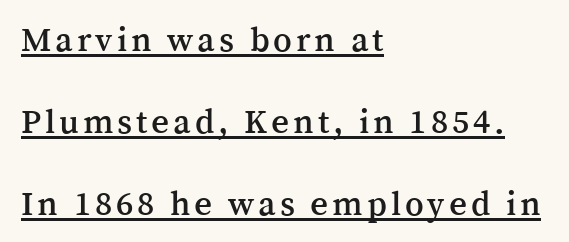
The image shows 35 px serif type, upright; set left-aligned, loose line spacing (2.34x), underlined; medium stroke contrast and a medium x-height.
